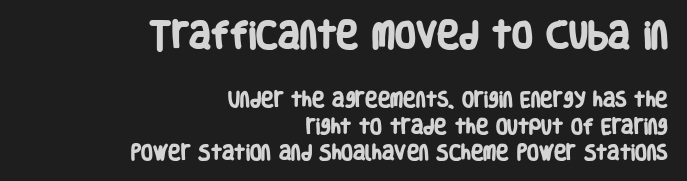
{"serif": "no", "bold": "yes", "weight": "heavy", "width": "condensed", "stroke_contrast": "low", "x_height": "large", "monospaced": "no", "underline": "no", "align": "right", "line_spacing": "normal", "line_spacing_ratio": 1.57, "letter_spacing": "normal", "letter_spacing_em": 0.0, "larger_block": "first", "size_ratio": 1.76, "glyph_px": 30}
